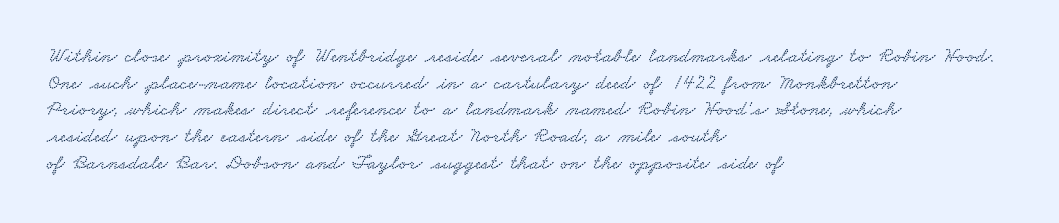
{"underline": "no", "align": "left", "line_spacing": "normal", "line_spacing_ratio": 1.27, "letter_spacing": "normal", "letter_spacing_em": 0.0, "glyph_px": 21}
